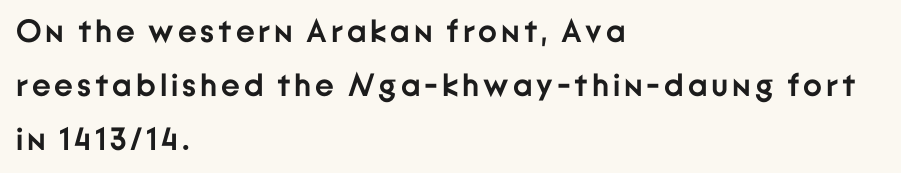
The image shows 32 px semibold sans-serif type, upright; set left-aligned, normal line spacing (1.68x), not underlined; low stroke contrast and a medium x-height.
